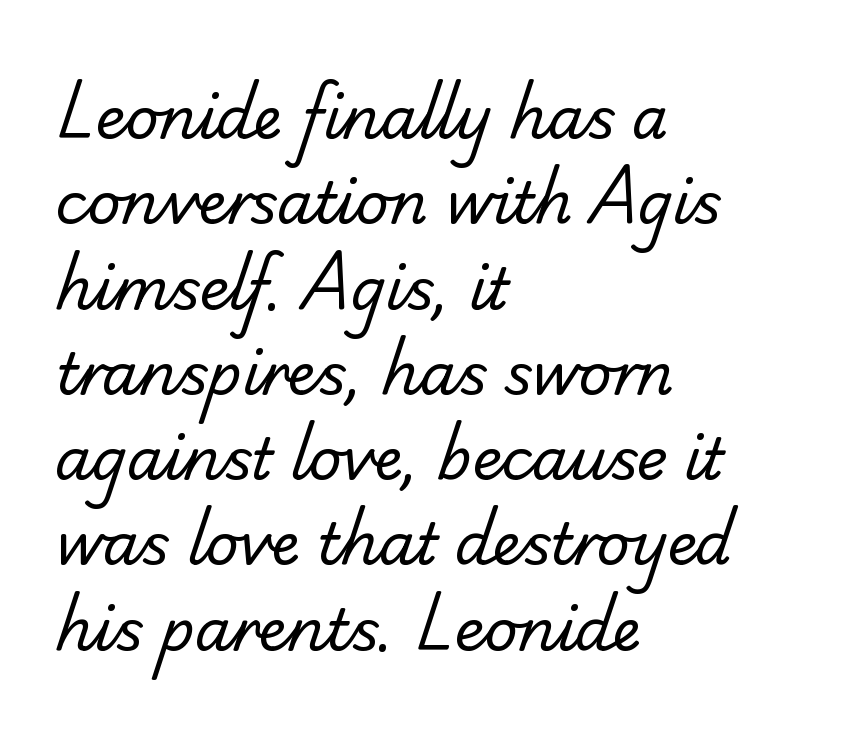
The gaps between neighbouring characters are ordinary and unremarkable. Each letter keeps its own natural width here, so spacing adapts to shape. A light-to-regular cut is what we see here. If you measured baseline to baseline, you'd find a middling distance.
